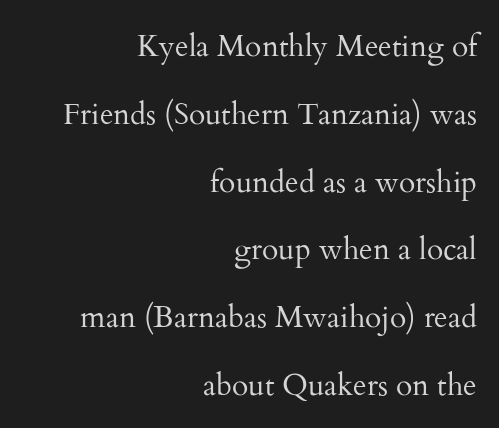
The image shows 30 px regular-weight serif type, upright; set right-aligned, loose line spacing (2.26x), normal letter spacing, not underlined; medium stroke contrast and a small x-height.
